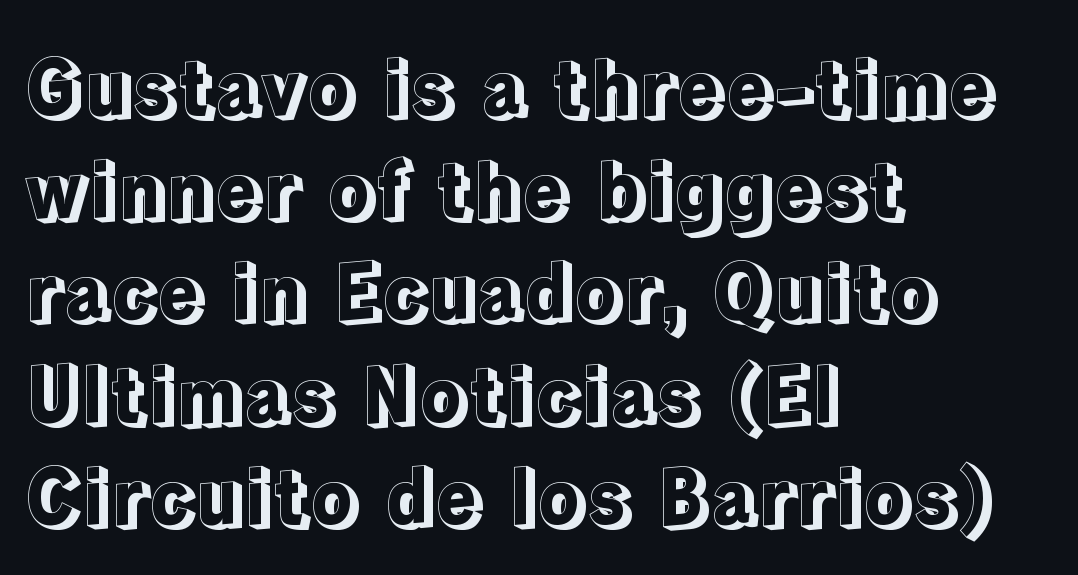
The image shows 78 px text type, upright; set left-aligned, normal line spacing (1.31x), normal letter spacing, not underlined; a medium x-height.
